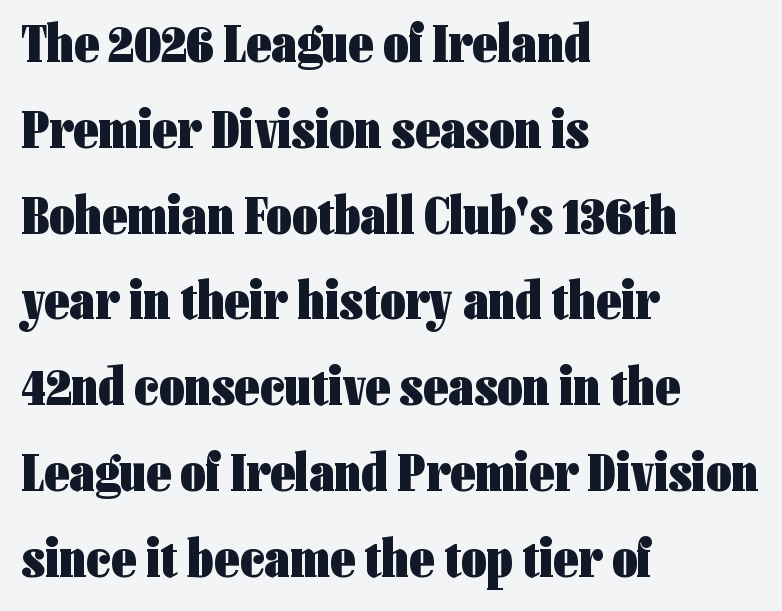
The image shows 55 px heavy, condensed sans-serif type, upright; set left-aligned, normal line spacing (1.56x), normal letter spacing, not underlined; low stroke contrast and a medium x-height.
